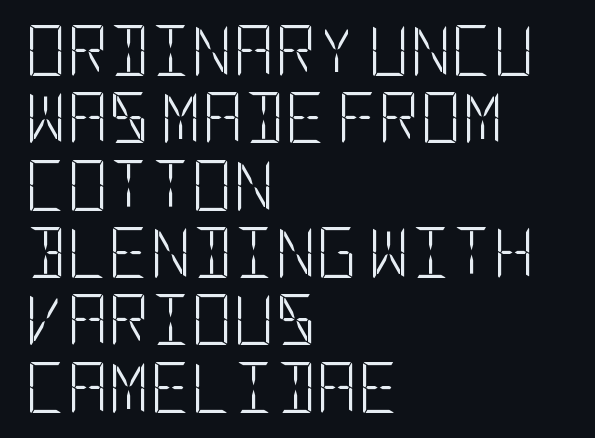
Q: Is the text bold? A: No.
Q: Is the text italic (slanted)? A: No, it is upright.
Q: Is the typeface a serif or a sans-serif typeface? A: Sans-serif.
Q: Is the text underlined? A: No.
Q: How is the paragraph aligned? A: Left-aligned.
Q: Is the spacing between letters normal or unusually wide? A: Normal.
Q: Is the spacing between lines tight, normal or loose? A: Normal.
Q: Width (condensed, normal, or wide)? A: Condensed.
Q: Stroke contrast? A: Low.
Q: x-height? A: Large.
